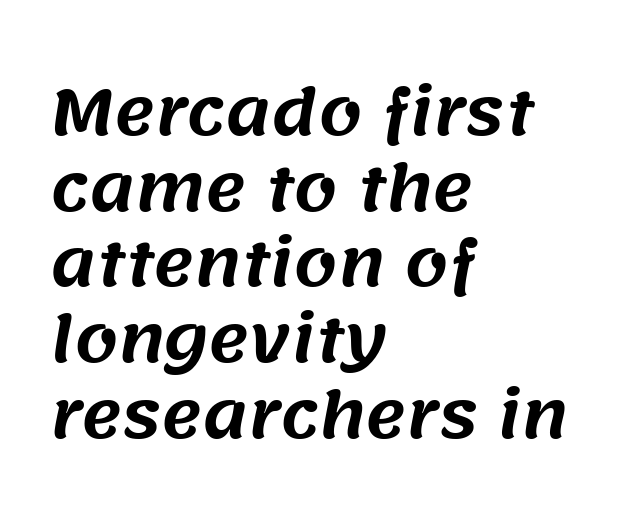
Glyph-to-glyph distance matches everyday printed text. This rendering features lettering with no underline. Spacing verdict: proportional, widths tailored to each character. Note: no serifs on the glyphs.
